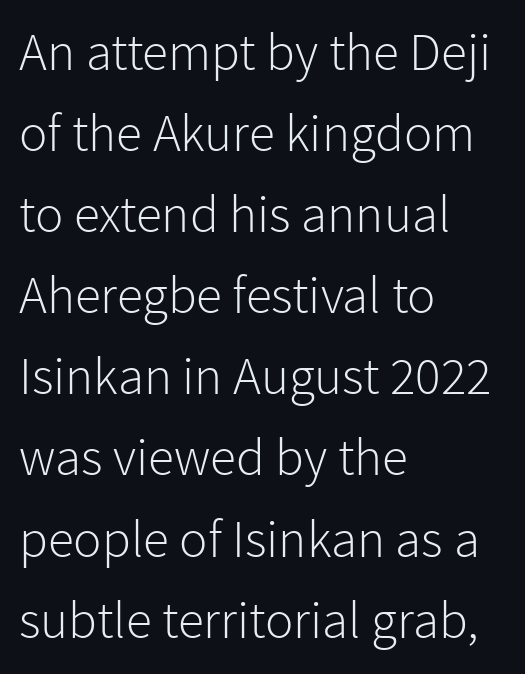
The image shows 53 px light sans-serif type, upright; set left-aligned, normal line spacing (1.53x), normal letter spacing, not underlined; low stroke contrast and a medium x-height.
